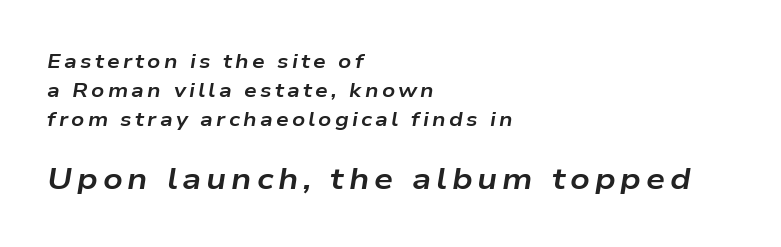
The image shows 30 px bold, wide type, italic (leaning right); set left-aligned, normal line spacing (1.45x), not underlined; the second (bottom) block is 1.5x larger; low stroke contrast and a medium x-height.
